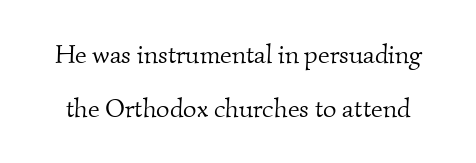
{"bold": "no", "underline": "no", "line_spacing": "loose", "line_spacing_ratio": 2.09, "letter_spacing": "normal", "letter_spacing_em": 0.0, "glyph_px": 26}
